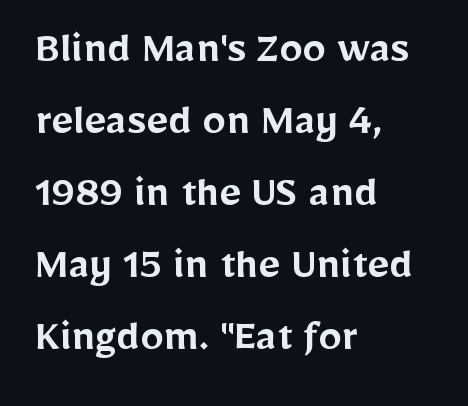
{"serif": "no", "italic": "no", "bold": "semi", "weight": "semibold", "width": "normal", "stroke_contrast": "low", "x_height": "medium", "monospaced": "no", "underline": "no", "align": "left", "line_spacing": "normal", "line_spacing_ratio": 1.53, "letter_spacing": "normal", "letter_spacing_em": 0.0, "glyph_px": 47}
